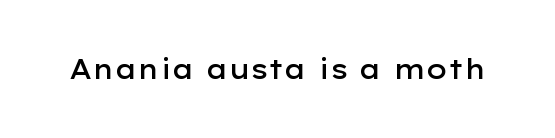
Honestly, the letter spacing is just normal — you wouldn't notice it. Only glyphs here, with clear space below each row. The typography opts for an upright posture over an oblique one. Set as a demibold, roughly 600 on the weight scale.
